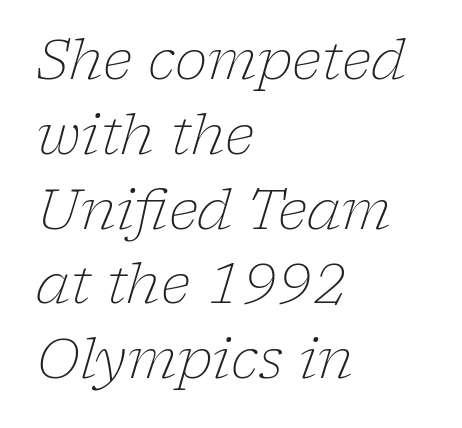
Q: Is the text bold? A: No.
Q: Is the text italic (slanted)? A: Yes, it leans right by about 17 degrees.
Q: Is the typeface a serif or a sans-serif typeface? A: Serif.
Q: Is the text underlined? A: No.
Q: How is the paragraph aligned? A: Left-aligned.
Q: Is the spacing between letters normal or unusually wide? A: Normal.
Q: Is the spacing between lines tight, normal or loose? A: Normal.
Q: Width (condensed, normal, or wide)? A: Normal.
Q: Stroke contrast? A: Low.
Q: x-height? A: Medium.
Q: Monospaced? A: No.
